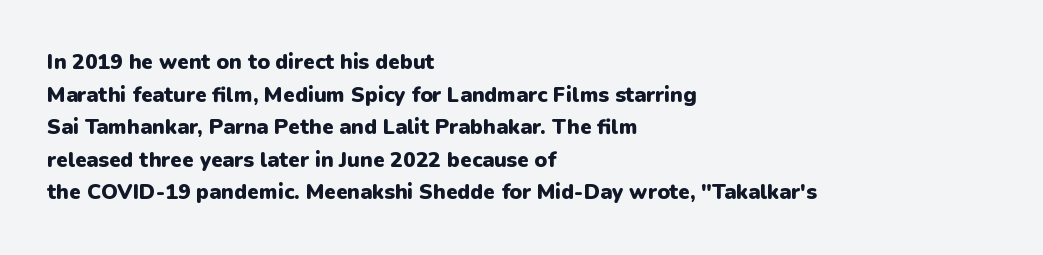
Q: Is the text bold? A: Yes.
Q: Is the text italic (slanted)? A: No, it is upright.
Q: Is the text underlined? A: No.
Q: How is the paragraph aligned? A: Left-aligned.
Q: Is the spacing between letters normal or unusually wide? A: Normal.
Q: Is the spacing between lines tight, normal or loose? A: Normal.
